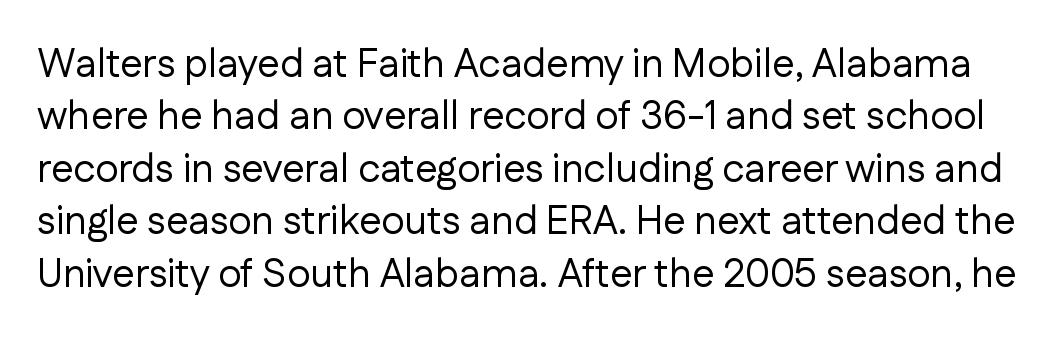
{"serif": "no", "italic": "no", "bold": "no", "weight": "regular", "width": "normal", "stroke_contrast": "low", "x_height": "medium", "monospaced": "no", "underline": "no", "line_spacing": "normal", "line_spacing_ratio": 1.31, "letter_spacing": "normal", "letter_spacing_em": 0.0, "glyph_px": 40}
